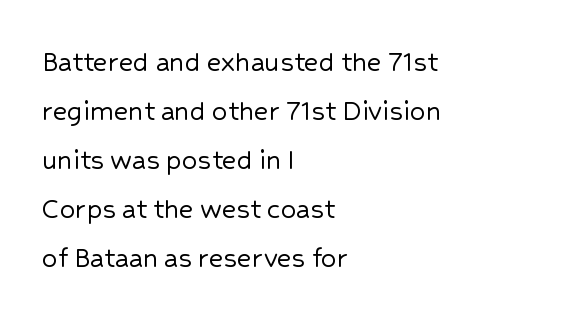
Q: Is the text italic (slanted)? A: No, it is upright.
Q: Is the typeface a serif or a sans-serif typeface? A: Sans-serif.
Q: Is the text underlined? A: No.
Q: How is the paragraph aligned? A: Left-aligned.
Q: Is the spacing between letters normal or unusually wide? A: Normal.
Q: Is the spacing between lines tight, normal or loose? A: Normal.
Q: Width (condensed, normal, or wide)? A: Normal.
Q: Stroke contrast? A: Low.
Q: x-height? A: Medium.
Q: Monospaced? A: No.
